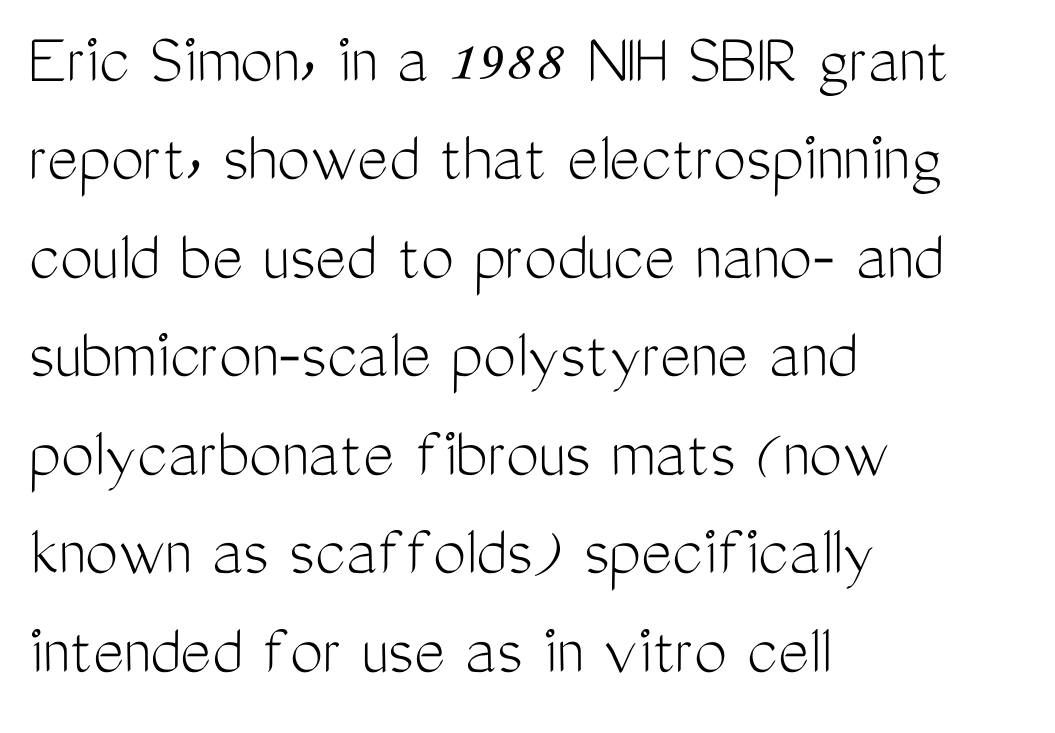
The image shows 74 px light, condensed sans-serif type, upright; set left-aligned, normal line spacing (1.33x), normal letter spacing, not underlined; medium stroke contrast and a medium x-height.
